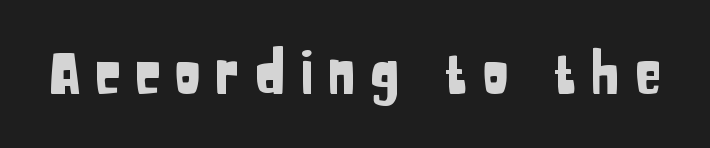
The image shows 56 px condensed sans-serif type, upright; set unusually wide letter spacing (+0.24 em), not underlined; low stroke contrast and a large x-height.
